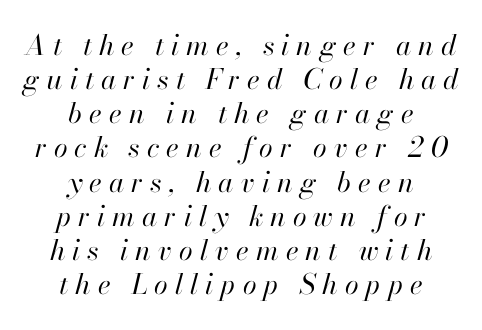
{"italic": "yes", "lean": "right", "slant_degrees": 13, "bold": "no", "weight": "regular", "width": "normal", "stroke_contrast": "high", "x_height": "small", "monospaced": "no", "underline": "no", "align": "center", "line_spacing_ratio": 1.22, "letter_spacing": "wide", "letter_spacing_em": 0.25, "glyph_px": 28}
